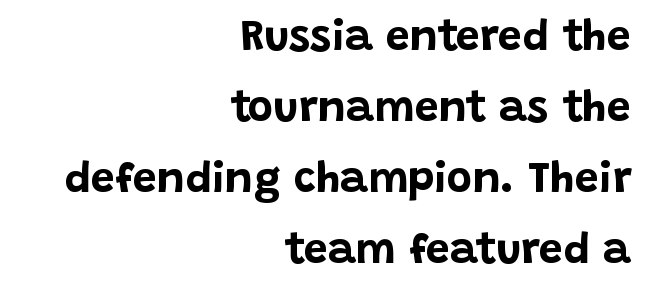
Italic? Not at all — the glyphs are vertical. Plain, unruled lines of type. A typesetter would call this zero additional tracking. Does the weight exceed regular? Yes, all the way to bold. A typesetter would call this proportional, since set widths differ per character.
